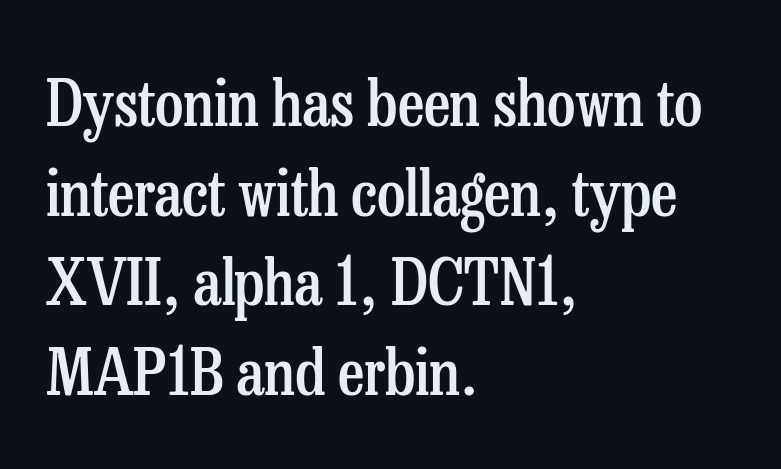
{"serif": "yes", "italic": "no", "bold": "semi", "weight": "semibold", "width": "condensed", "stroke_contrast": "low", "x_height": "medium", "monospaced": "no", "underline": "no", "align": "left", "line_spacing": "normal", "line_spacing_ratio": 1.4, "letter_spacing": "normal", "letter_spacing_em": 0.0, "glyph_px": 64}
